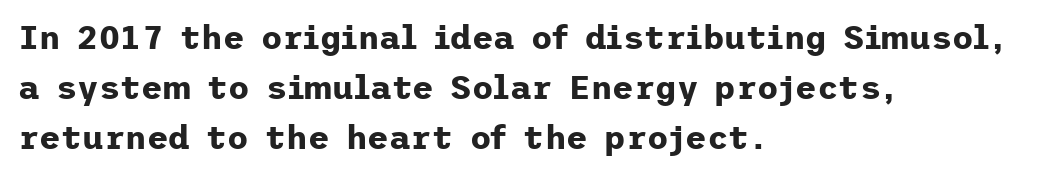
The image shows 33 px bold sans-serif type, upright; set left-aligned, normal line spacing (1.51x), normal letter spacing, not underlined; low stroke contrast and a medium x-height.
